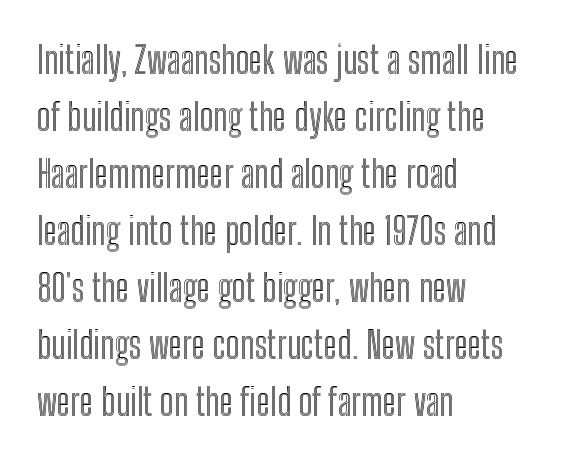
{"italic": "no", "width": "condensed", "x_height": "medium", "monospaced": "no", "underline": "no", "align": "left", "line_spacing": "normal", "line_spacing_ratio": 1.54, "letter_spacing": "normal", "letter_spacing_em": 0.0, "glyph_px": 37}
